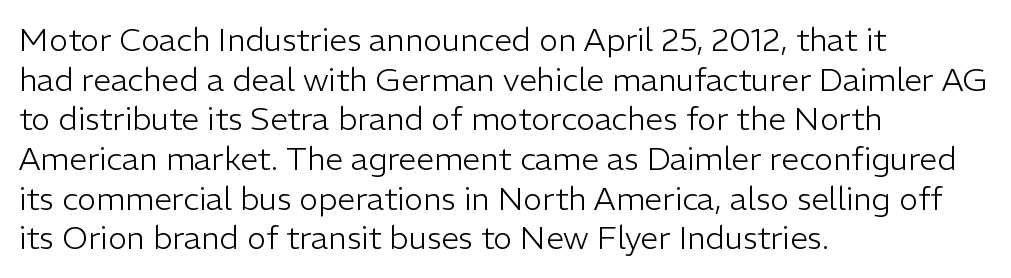
{"serif": "no", "italic": "no", "bold": "no", "weight": "light", "width": "normal", "stroke_contrast": "low", "x_height": "medium", "monospaced": "no", "underline": "no", "align": "left", "line_spacing_ratio": 1.24, "letter_spacing": "normal", "letter_spacing_em": 0.0, "glyph_px": 32}
